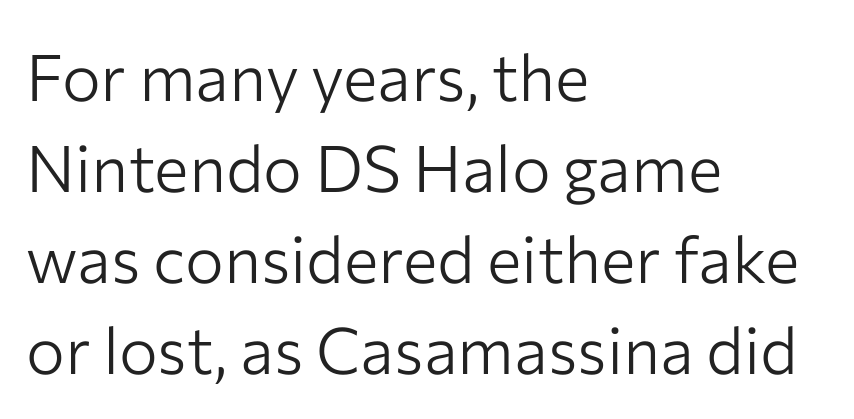
{"serif": "no", "italic": "no", "bold": "no", "weight": "light", "width": "normal", "stroke_contrast": "low", "x_height": "medium", "monospaced": "no", "underline": "no", "align": "left", "line_spacing": "normal", "line_spacing_ratio": 1.4, "letter_spacing": "normal", "letter_spacing_em": 0.0, "glyph_px": 65}
